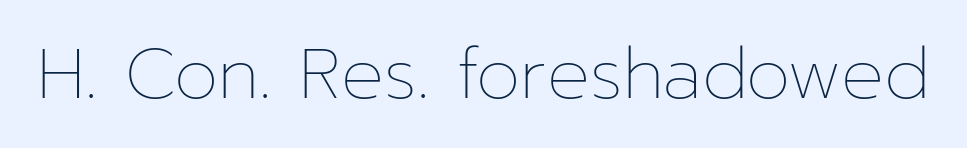
The passage shown is typed in a proportional face where columns would drift. The space directly below the letters is spotless. Letters have the restrained weight of plain body copy at most. Characters remain perfectly vertical along every line. The horizontal fit of the characters is conventional and even.
